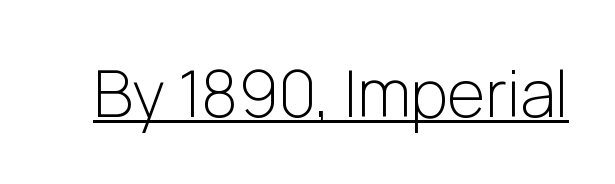
{"serif": "no", "italic": "no", "bold": "no", "weight": "light", "width": "normal", "stroke_contrast": "low", "x_height": "medium", "monospaced": "no", "underline": "yes", "letter_spacing": "normal", "letter_spacing_em": 0.0, "glyph_px": 65}
